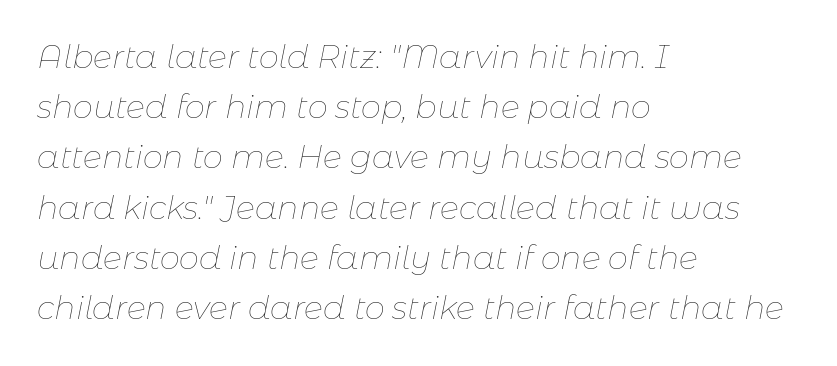
{"italic": "yes", "lean": "right", "slant_degrees": 11, "bold": "no", "weight": "thin", "width": "normal", "stroke_contrast": "low", "x_height": "medium", "monospaced": "no", "underline": "no", "align": "left", "line_spacing": "normal", "line_spacing_ratio": 1.57, "letter_spacing": "normal", "letter_spacing_em": 0.0, "glyph_px": 32}
